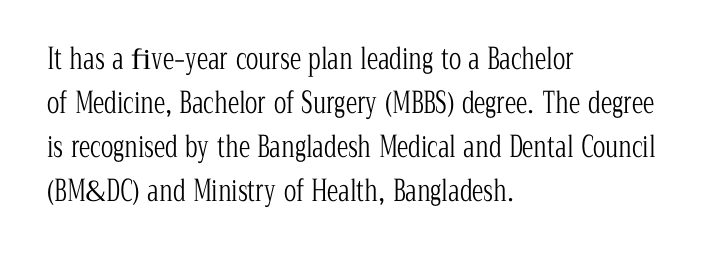
{"serif": "yes", "italic": "no", "bold": "no", "weight": "light", "width": "condensed", "stroke_contrast": "low", "x_height": "medium", "monospaced": "no", "underline": "no", "align": "left", "line_spacing": "normal", "line_spacing_ratio": 1.52, "letter_spacing": "normal", "letter_spacing_em": 0.0, "glyph_px": 29}
